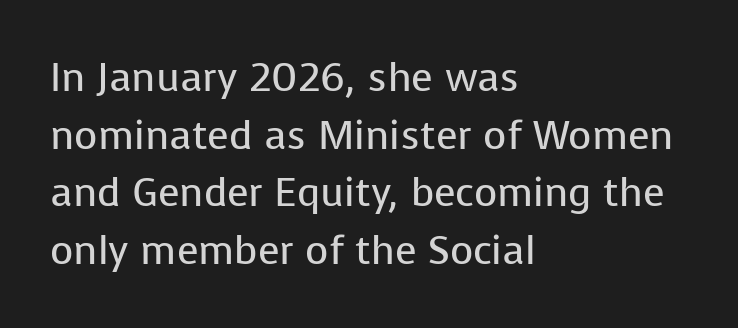
There is no visible air inserted between adjacent glyphs. This sample is left-justified, so line endings fall wherever the words run out. Unlike a traditional serif, this face leaves its strokes unadorned. Words float on clear page, feet unadorned. The letters advance in unequal steps, a hallmark of proportional type.
